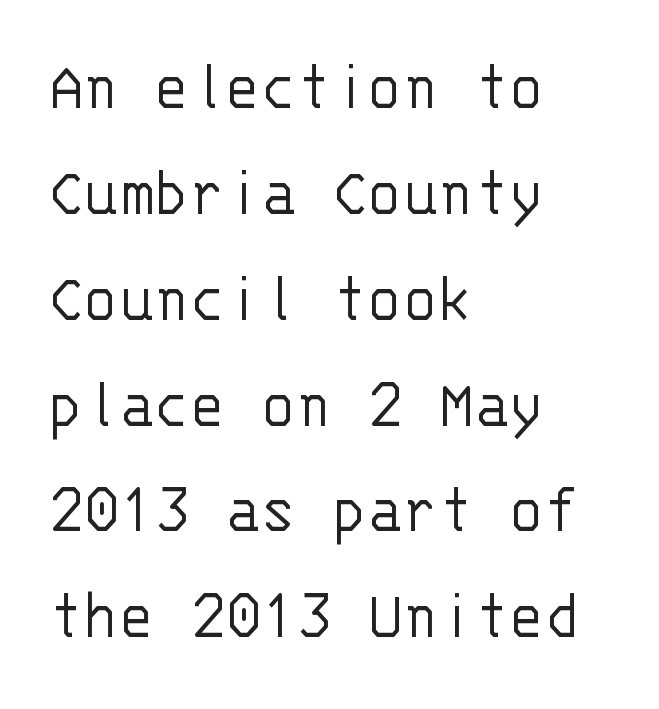
{"serif": "no", "italic": "no", "bold": "no", "weight": "light", "width": "normal", "stroke_contrast": "low", "x_height": "large", "monospaced": "yes", "underline": "no", "align": "left", "line_spacing": "normal", "line_spacing_ratio": 1.45, "letter_spacing": "normal", "letter_spacing_em": 0.0, "glyph_px": 73}
